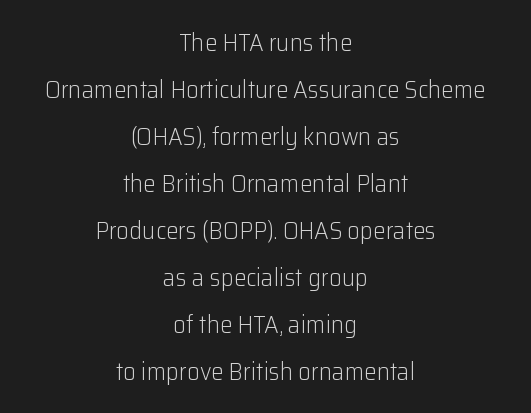
The image shows 25 px text type, upright; set centered, line spacing 1.88x, normal letter spacing, not underlined.
